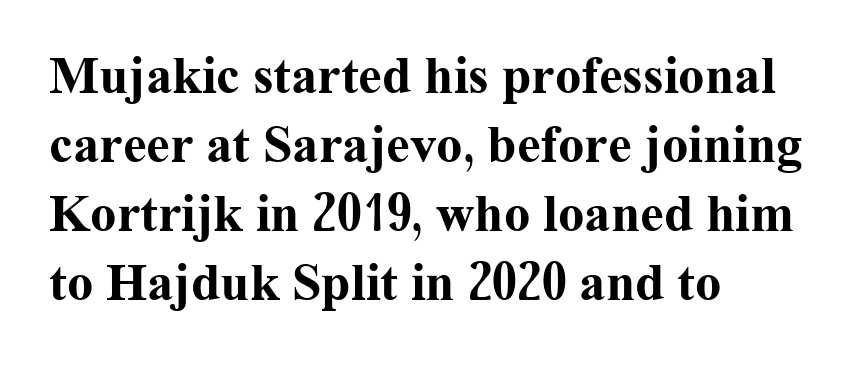
{"serif": "yes", "italic": "no", "bold": "yes", "weight": "bold", "width": "normal", "stroke_contrast": "medium", "x_height": "medium", "monospaced": "no", "underline": "no", "align": "left", "line_spacing": "normal", "line_spacing_ratio": 1.3, "letter_spacing": "normal", "letter_spacing_em": 0.0, "glyph_px": 53}
